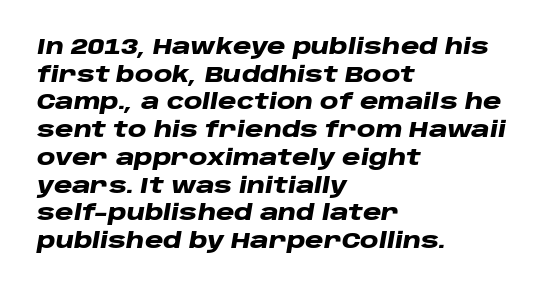
The image shows 21 px bold type, italic (leaning right); set left-aligned, normal line spacing (1.32x), normal letter spacing, not underlined.
